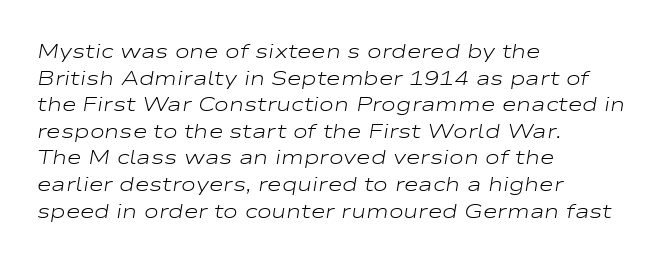
The image shows 20 px text type, italic (leaning right); set left-aligned, normal line spacing (1.33x), normal letter spacing, not underlined.
